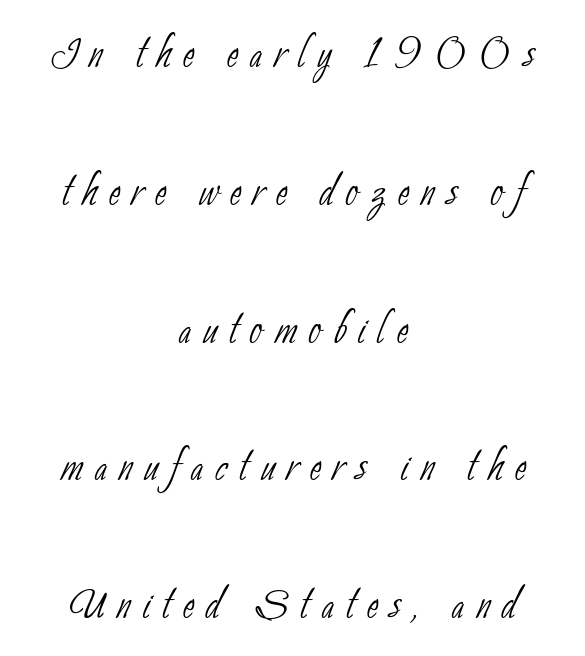
The image shows 56 px thin, condensed sans-serif type; set centered, loose line spacing (2.46x), unusually wide letter spacing (+0.21 em), not underlined; low stroke contrast and a small x-height.
